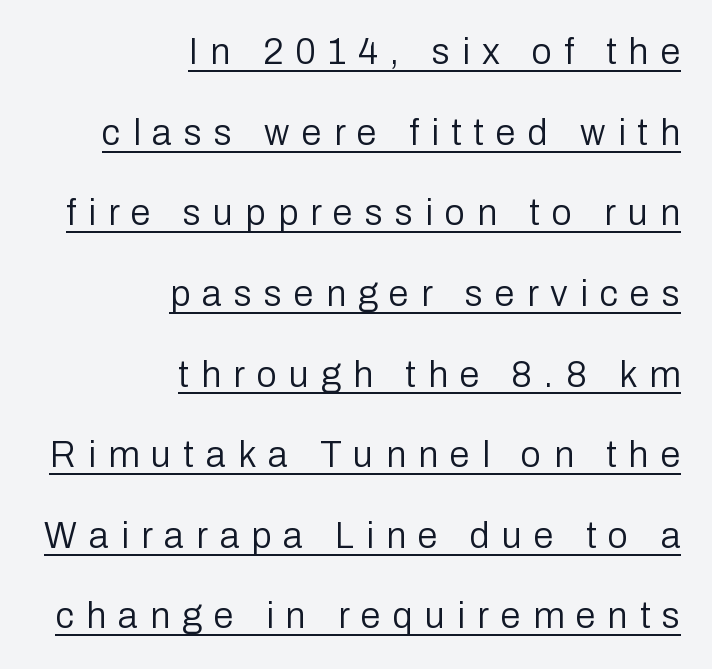
The image shows 36 px regular-weight sans-serif type, upright; set right-aligned, loose line spacing (2.24x), unusually wide letter spacing (+0.34 em), underlined; low stroke contrast and a medium x-height.
